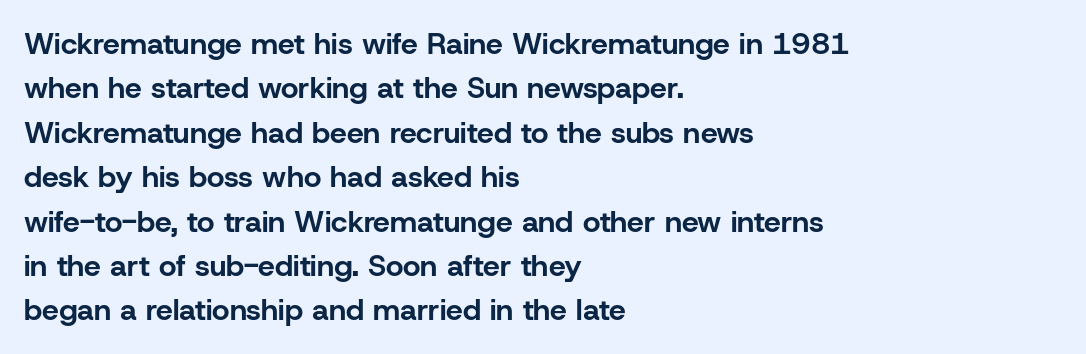
The image shows 30 px bold sans-serif type, upright; set left-aligned, normal line spacing (1.48x), normal letter spacing, not underlined; low stroke contrast and a medium x-height.
